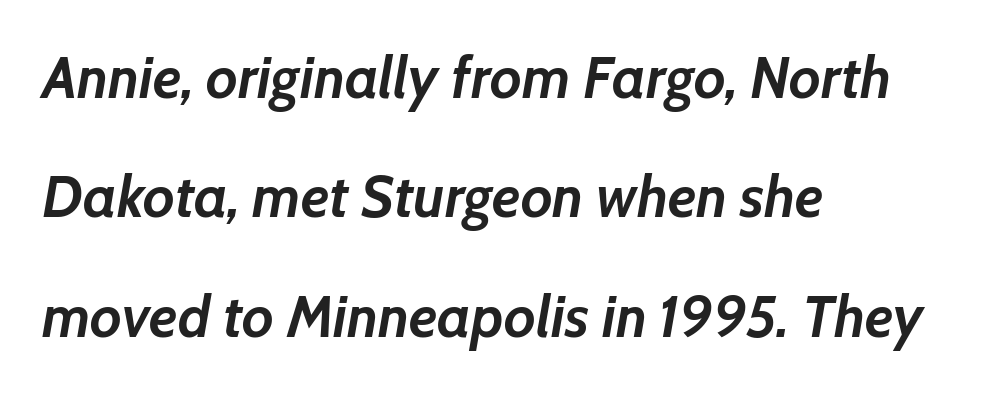
Varying glyph widths throughout — classic text-font behaviour. In terms of leading, this rendering errs on the spacious side. Emphasis by weight is at full strength: bold. Standard letterfit; no display-style spreading of the glyphs. The typography opts for an oblique posture over an upright one.
